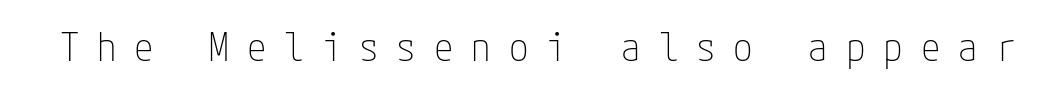
{"serif": "no", "italic": "no", "bold": "no", "weight": "thin", "width": "condensed", "stroke_contrast": "low", "x_height": "medium", "underline": "no", "letter_spacing": "wide", "letter_spacing_em": 0.46, "glyph_px": 39}
